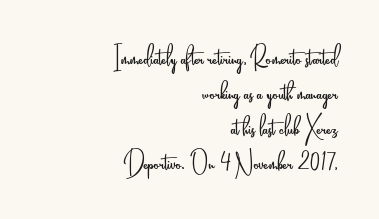
The image shows 33 px light, condensed sans-serif type; set right-aligned, tight line spacing (1.06x), normal letter spacing, not underlined; low stroke contrast and a small x-height.
